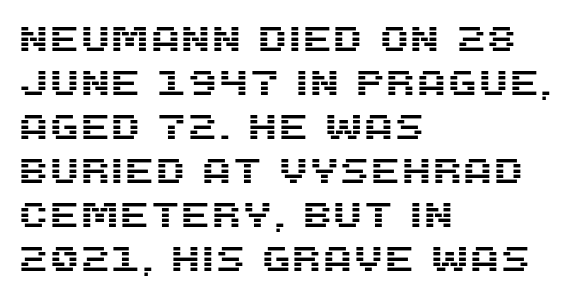
The image shows 35 px sans-serif type, upright; set left-aligned, normal line spacing (1.26x), normal letter spacing, not underlined; medium stroke contrast and a large x-height.
